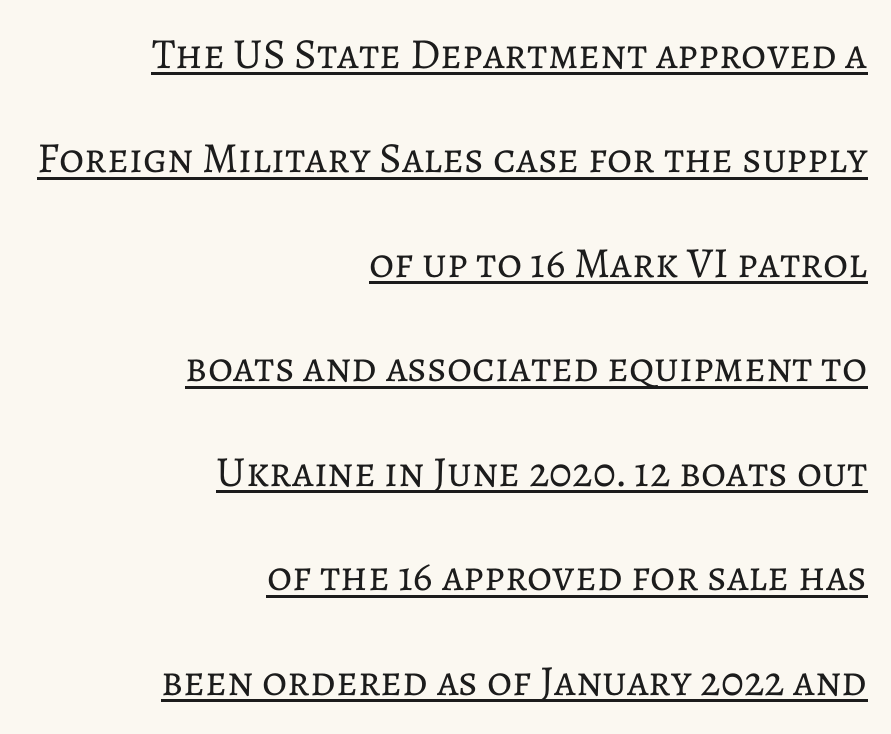
{"italic": "no", "bold": "no", "weight": "regular", "width": "normal", "stroke_contrast": "low", "x_height": "medium", "monospaced": "no", "underline": "yes", "align": "right", "line_spacing": "loose", "line_spacing_ratio": 2.43, "letter_spacing": "normal", "letter_spacing_em": 0.0, "glyph_px": 43}
